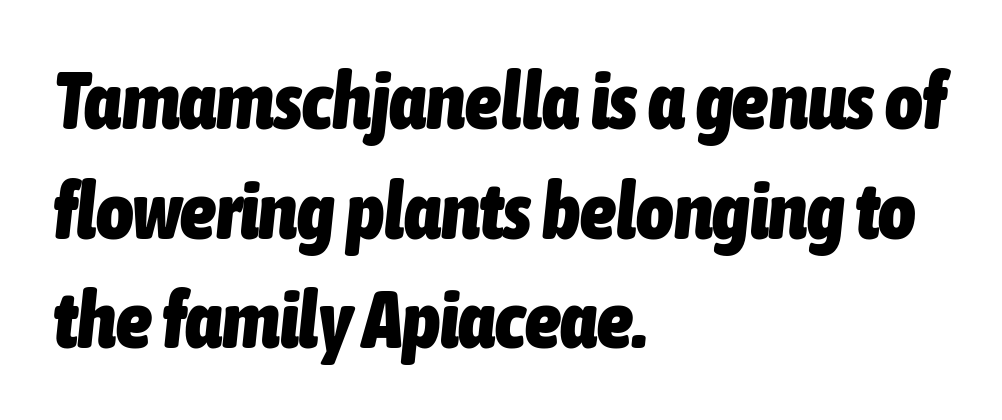
Observe the ordinary spacing: letters are neighbours, not strangers. The face used here is proportionally spaced, like ordinary book or web type. The rows are spaced the way most documents space them. Line beginnings align vertically; line endings do not.
